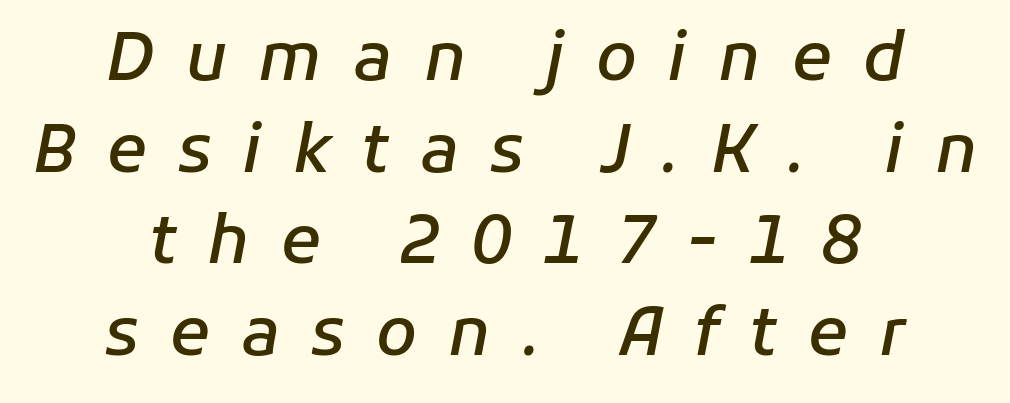
{"italic": "yes", "lean": "right", "slant_degrees": 11, "bold": "semi", "weight": "semibold", "width": "normal", "stroke_contrast": "low", "x_height": "medium", "monospaced": "no", "underline": "no", "align": "center", "line_spacing": "normal", "line_spacing_ratio": 1.39, "letter_spacing": "wide", "letter_spacing_em": 0.47, "glyph_px": 66}
